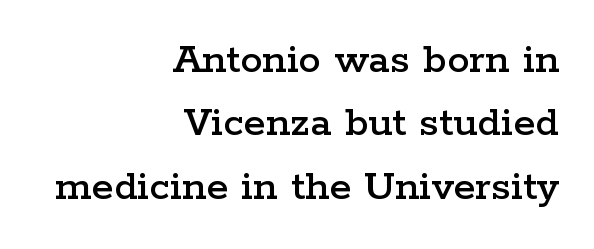
The setting favours the right margin, as signatures and pull-quotes sometimes do. The space directly below the letters is spotless. How are the letters spaced? Ordinarily, with no added tracking. This is the regular roman posture of the typeface.
